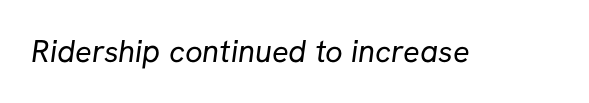
Q: Is the text bold? A: No.
Q: Is the typeface a serif or a sans-serif typeface? A: Sans-serif.
Q: Is the text underlined? A: No.
Q: Is the spacing between letters normal or unusually wide? A: Normal.
Q: Width (condensed, normal, or wide)? A: Normal.
Q: Stroke contrast? A: Low.
Q: x-height? A: Medium.
Q: Monospaced? A: No.
